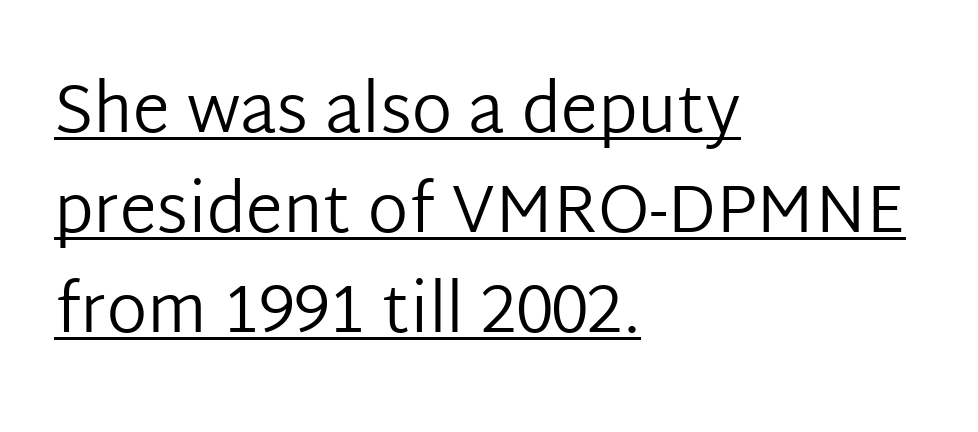
This rendering employs a face without finishing strokes, i.e., a sans-serif. Italic? Not at all — the glyphs are vertical. Spacing between characters is what you'd get straight out of the box. Note the varied advance widths — an 'i' is clearly narrower than an 'm'.
